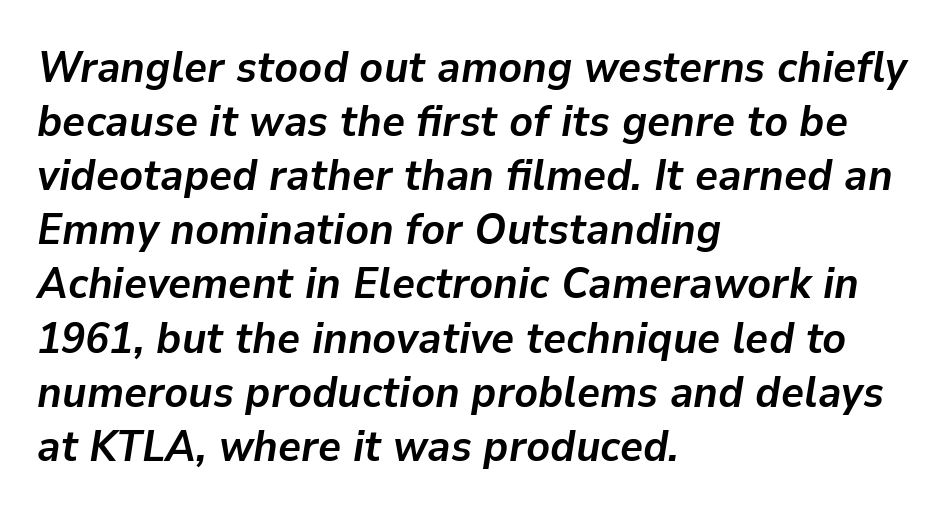
The image shows 44 px semibold type, italic (leaning right); set left-aligned, line spacing 1.23x, normal letter spacing, not underlined; low stroke contrast and a medium x-height.
